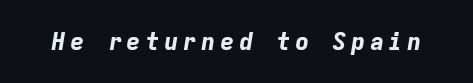
{"italic": "yes", "lean": "right", "slant_degrees": 9, "bold": "yes", "underline": "no", "glyph_px": 24}
